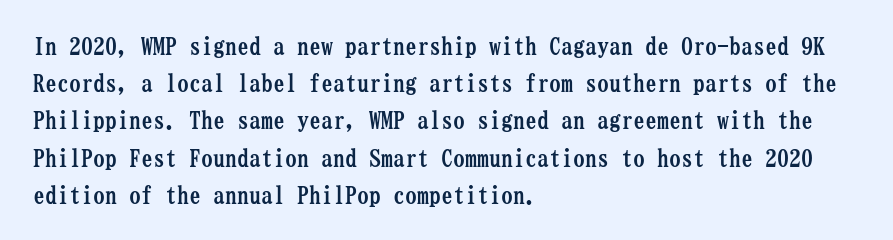
The image shows 24 px bold type, upright; set left-aligned, normal line spacing (1.55x), normal letter spacing, not underlined.
